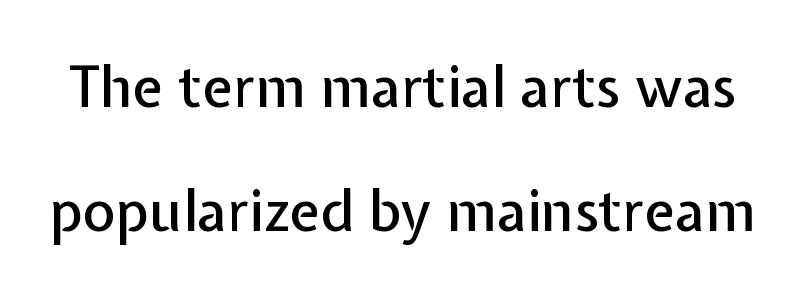
Q: Is the text italic (slanted)? A: No, it is upright.
Q: Is the typeface a serif or a sans-serif typeface? A: Sans-serif.
Q: Is the text underlined? A: No.
Q: Is the spacing between letters normal or unusually wide? A: Normal.
Q: Is the spacing between lines tight, normal or loose? A: Loose.
Q: Width (condensed, normal, or wide)? A: Normal.
Q: Stroke contrast? A: Low.
Q: x-height? A: Medium.
Q: Monospaced? A: No.
